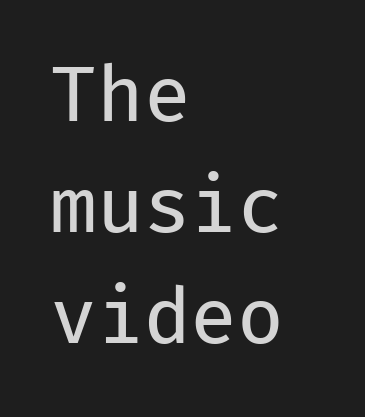
Q: Is the text bold? A: No.
Q: Is the text italic (slanted)? A: No, it is upright.
Q: Is the typeface a serif or a sans-serif typeface? A: Sans-serif.
Q: Is the text underlined? A: No.
Q: How is the paragraph aligned? A: Left-aligned.
Q: Is the spacing between letters normal or unusually wide? A: Normal.
Q: Is the spacing between lines tight, normal or loose? A: Normal.
Q: Width (condensed, normal, or wide)? A: Normal.
Q: Stroke contrast? A: Low.
Q: x-height? A: Medium.
Q: Monospaced? A: Yes.
